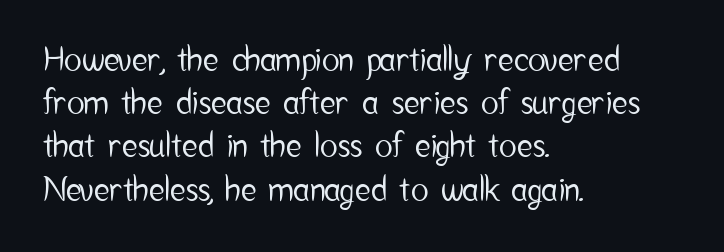
The image shows 33 px condensed sans-serif type, upright; set left-aligned, normal line spacing (1.31x), normal letter spacing, not underlined; low stroke contrast and a medium x-height.
